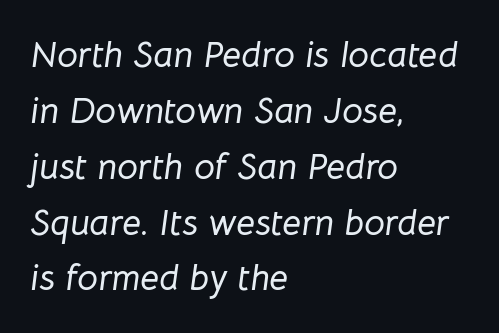
Q: Is the text italic (slanted)? A: Yes, it leans right by about 8 degrees.
Q: Is the text underlined? A: No.
Q: How is the paragraph aligned? A: Left-aligned.
Q: Is the spacing between letters normal or unusually wide? A: Normal.
Q: Is the spacing between lines tight, normal or loose? A: Normal.
Q: Width (condensed, normal, or wide)? A: Normal.
Q: Stroke contrast? A: Low.
Q: x-height? A: Medium.
Q: Monospaced? A: No.
